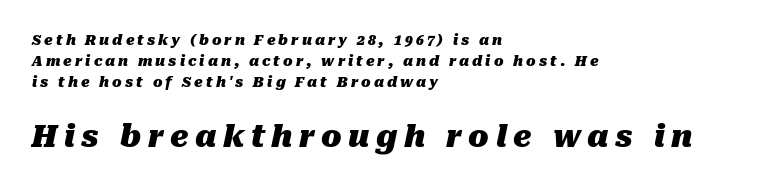
Proportional: the letters do not fall into vertical columns. Posture: slanted. Lines of text with bare space underneath. These lines are set flush left with a ragged right edge. Rows of type keep a routine distance in the vertical direction. Larger block? The one below; the one above is distinctly smaller.
